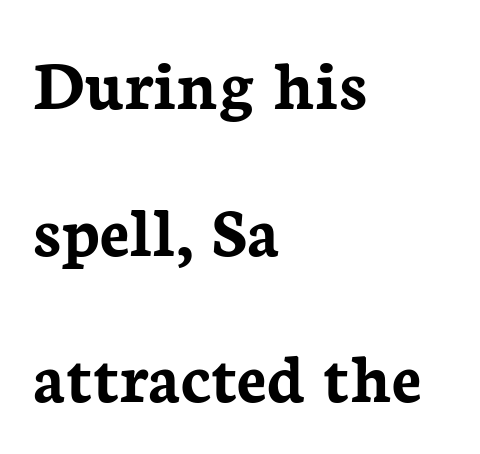
This sample uses a serif face. Its strokes are broad and dark, the hallmark of bold type. Does the copy run flush right? No — it runs flush left. Check under the words: just untouched page. Vertical spacing — loose.
